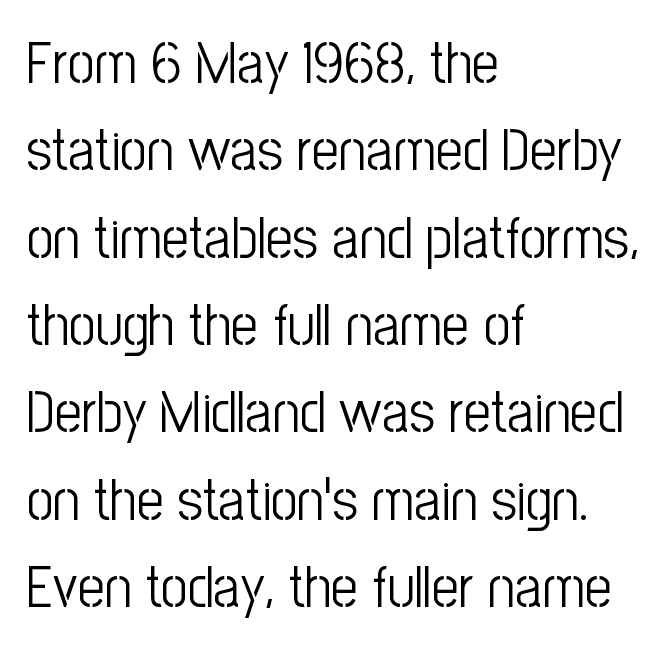
The image shows 59 px light, condensed sans-serif type, upright; set left-aligned, normal line spacing (1.48x), normal letter spacing, not underlined; low stroke contrast and a medium x-height.
